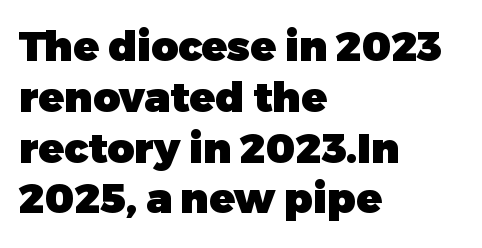
The setting favours the left margin, as ordinary paragraphs usually do. Here the designer chose a conventional face with non-uniform glyph widths. The glyphs in this specimen are sans serif. Rule under the text: the space is simply empty. Honestly, the letter spacing is just normal — you wouldn't notice it.
